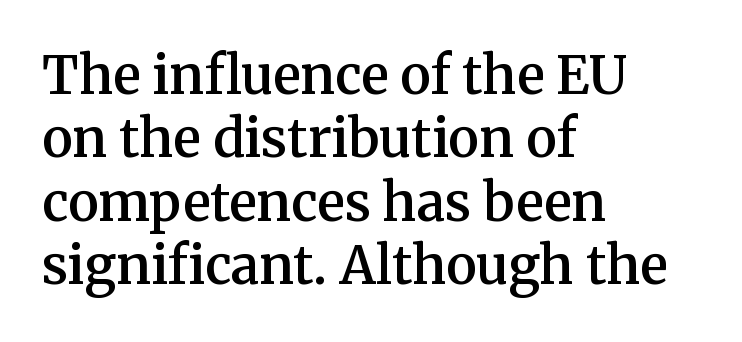
Q: Is the text bold? A: Semi-bold.
Q: Is the text italic (slanted)? A: No, it is upright.
Q: Is the typeface a serif or a sans-serif typeface? A: Serif.
Q: Is the text underlined? A: No.
Q: How is the paragraph aligned? A: Left-aligned.
Q: Is the spacing between letters normal or unusually wide? A: Normal.
Q: Width (condensed, normal, or wide)? A: Normal.
Q: Stroke contrast? A: Medium.
Q: x-height? A: Medium.
Q: Monospaced? A: No.
